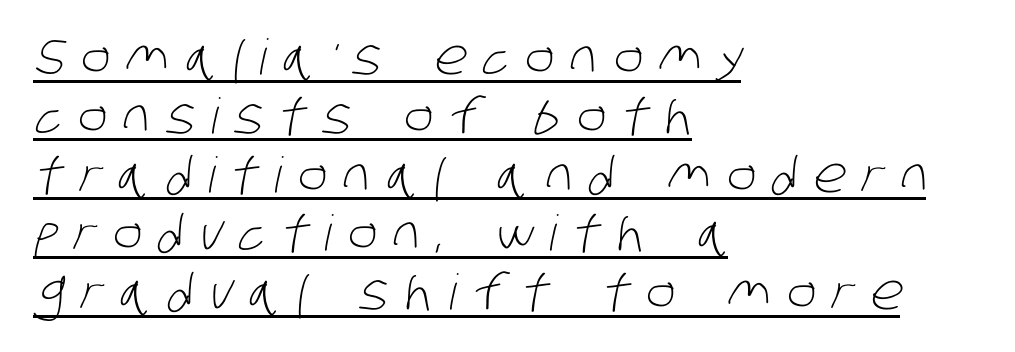
Q: Is the text bold? A: No.
Q: Is the typeface a serif or a sans-serif typeface? A: Sans-serif.
Q: Is the text underlined? A: Yes.
Q: How is the paragraph aligned? A: Left-aligned.
Q: Is the spacing between letters normal or unusually wide? A: Unusually wide.
Q: Width (condensed, normal, or wide)? A: Condensed.
Q: Stroke contrast? A: Low.
Q: x-height? A: Large.
Q: Monospaced? A: No.
